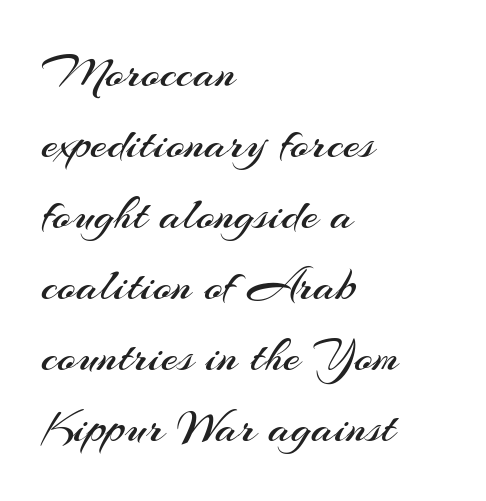
Lines of text with bare space underneath. Classification — sans serif. This sample keeps an unexceptional amount of space between lines. Think standard paragraph weight, or any step lighter than that.
